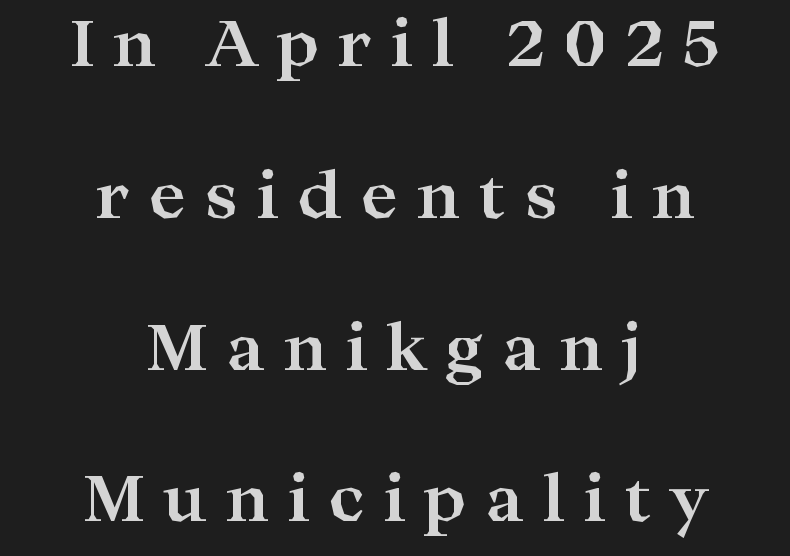
This is the regular roman posture of the typeface. The face used here has the dense, thick strokes of a bold. The vertical gap from one line to the next is large. This rendering widens character spacing well past its baseline value. Notice how the passage keeps no hard edge, just a central spine.
